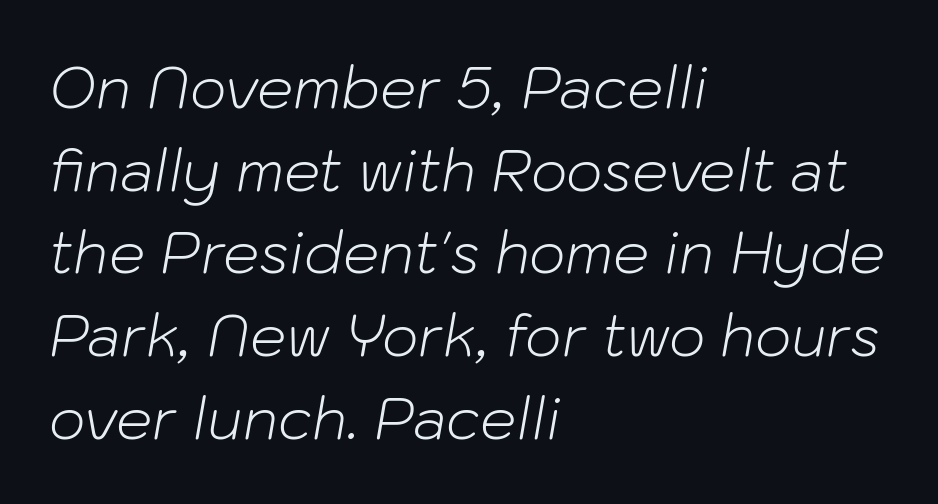
The image shows 57 px light type, italic (leaning right); set left-aligned, normal line spacing (1.45x), normal letter spacing, not underlined; low stroke contrast and a medium x-height.
